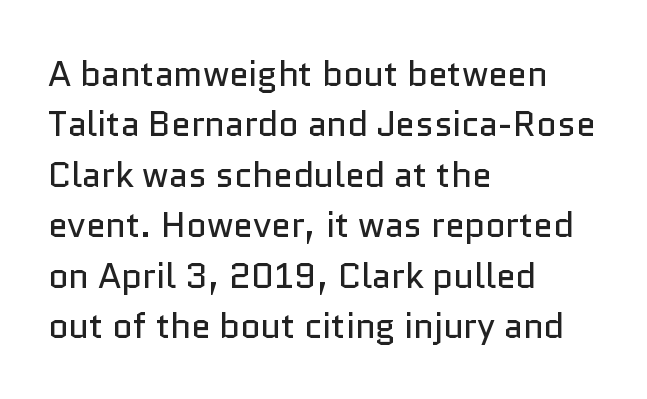
The image shows 35 px regular-weight sans-serif type, upright; set left-aligned, normal line spacing (1.44x), normal letter spacing, not underlined; low stroke contrast and a medium x-height.
